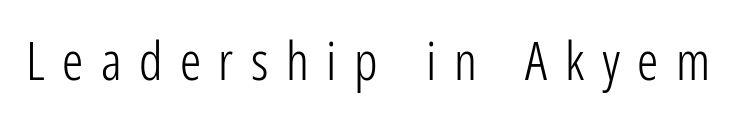
Q: Is the text bold? A: No.
Q: Is the text italic (slanted)? A: No, it is upright.
Q: Is the typeface a serif or a sans-serif typeface? A: Sans-serif.
Q: Is the text underlined? A: No.
Q: Is the spacing between letters normal or unusually wide? A: Unusually wide.
Q: Width (condensed, normal, or wide)? A: Condensed.
Q: Stroke contrast? A: Low.
Q: x-height? A: Medium.
Q: Monospaced? A: No.
